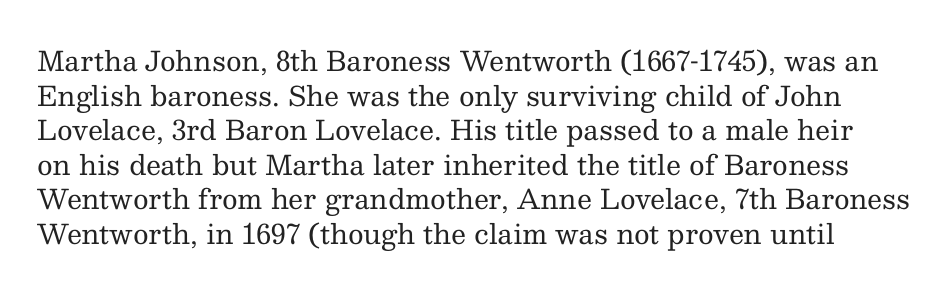
The face looks like a standard text weight, possibly lighter. Compared with typical body copy, the letter spacing here is the same. The strip under each line holds only bare page. Do the letters lean? They stand straight. In terms of leading, this rendering sits right in the middle.
